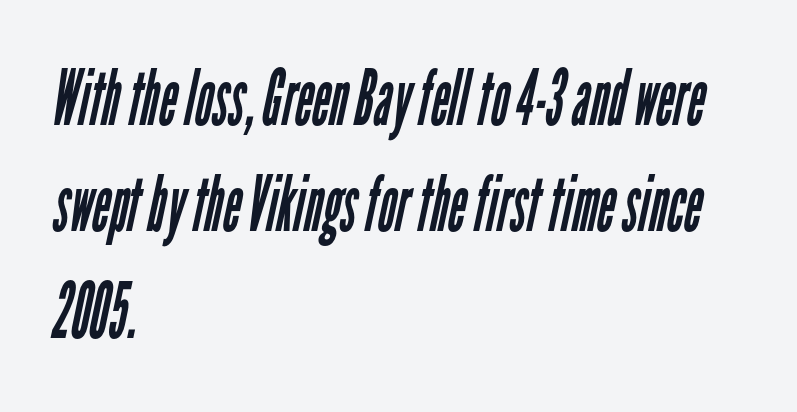
The image shows 77 px regular-weight, condensed sans-serif type; set left-aligned, normal line spacing (1.38x), normal letter spacing, not underlined; low stroke contrast and a medium x-height.
